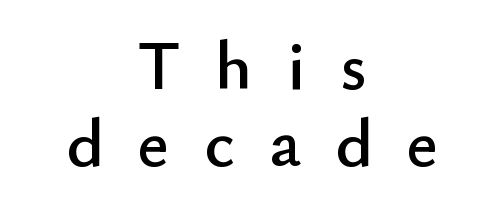
Unlike italic type, these characters show no tilt at all. Short and long lines alike share a common midpoint. The passage shown is typed in a proportional face where columns would drift. Grotesque or geometric, the face here clearly has no serifs.
